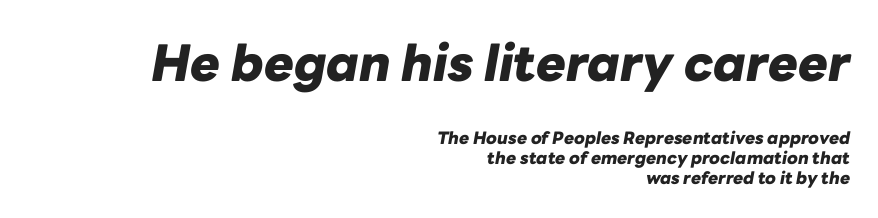
Tall strokes in this sample are angled rather than plumb. In CSS terms this would be text-align: right. In terms of letterspacing, this is plain default setting. Spacing verdict: proportional, widths tailored to each character. Thick stems and heavy bowls — unmistakably bold. Here the first block reads like a headline and the second like body copy.
